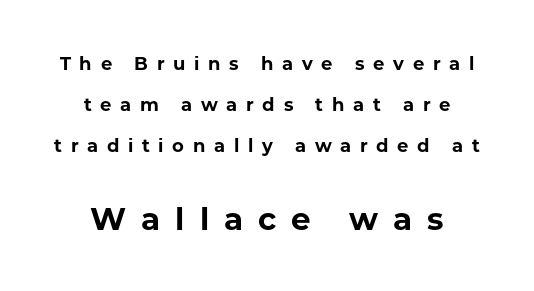
{"serif": "no", "italic": "no", "bold": "yes", "weight": "bold", "width": "normal", "stroke_contrast": "low", "x_height": "medium", "monospaced": "no", "underline": "no", "line_spacing": "loose", "line_spacing_ratio": 2.27, "letter_spacing": "wide", "letter_spacing_em": 0.48, "larger_block": "second", "size_ratio": 1.72, "glyph_px": 31}
